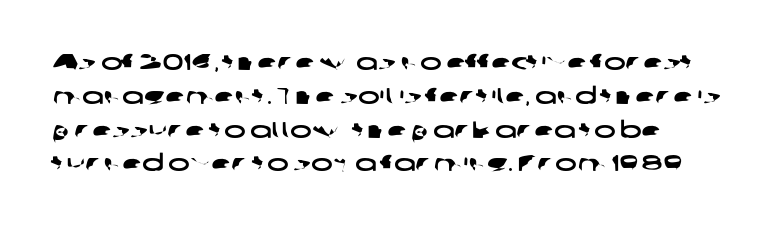
{"underline": "no", "line_spacing": "normal", "line_spacing_ratio": 1.47, "letter_spacing": "normal", "letter_spacing_em": 0.0, "glyph_px": 23}
